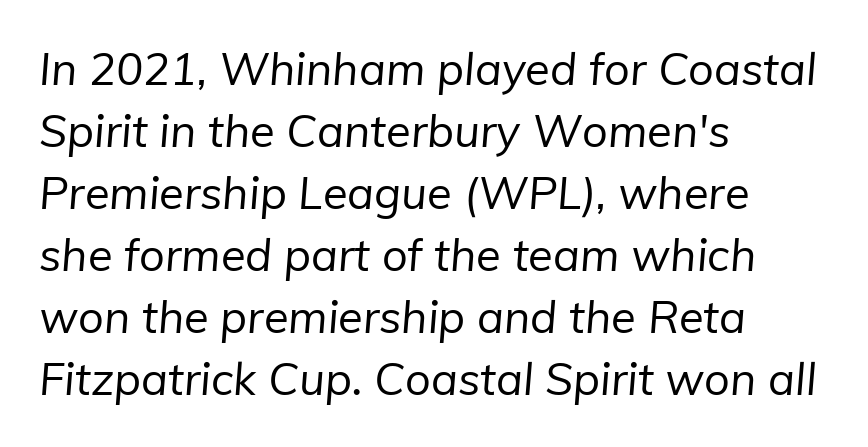
The image shows 45 px regular-weight sans-serif type; set left-aligned, normal line spacing (1.38x), normal letter spacing, not underlined; low stroke contrast and a medium x-height.
